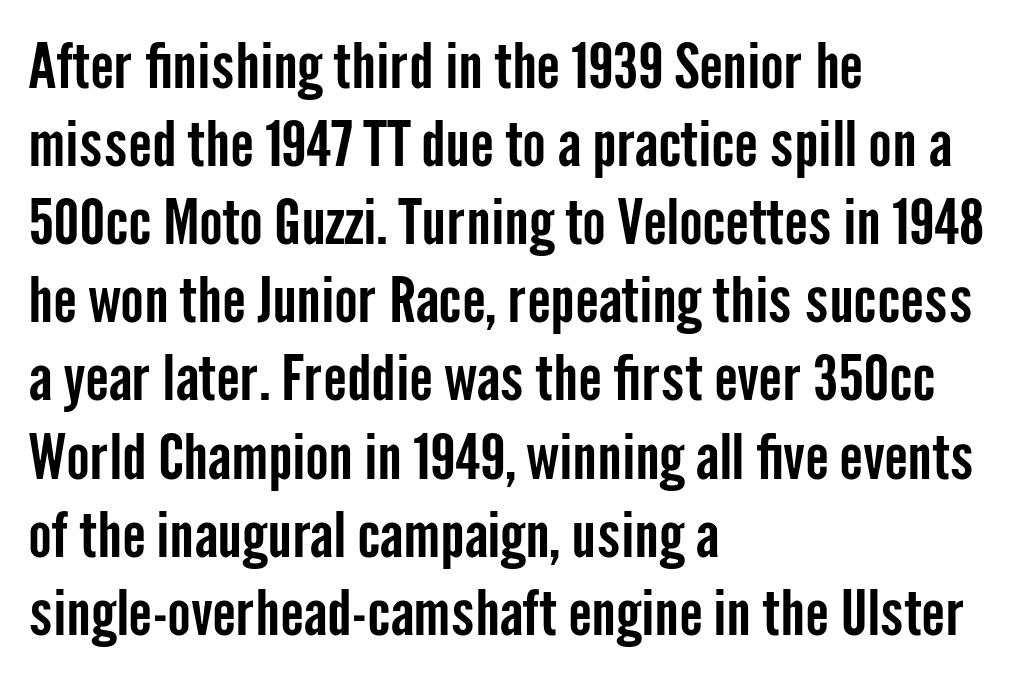
Q: Is the text italic (slanted)? A: No, it is upright.
Q: Is the typeface a serif or a sans-serif typeface? A: Sans-serif.
Q: Is the text underlined? A: No.
Q: How is the paragraph aligned? A: Left-aligned.
Q: Is the spacing between letters normal or unusually wide? A: Normal.
Q: Width (condensed, normal, or wide)? A: Condensed.
Q: Stroke contrast? A: Low.
Q: x-height? A: Medium.
Q: Monospaced? A: No.
